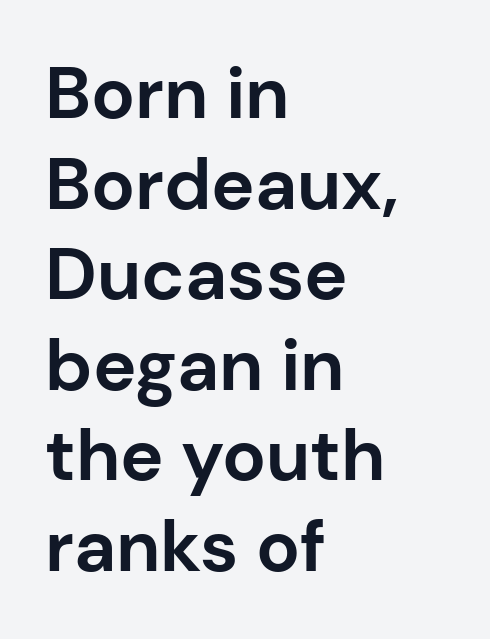
Q: Is the text bold? A: Yes.
Q: Is the text italic (slanted)? A: No, it is upright.
Q: Is the typeface a serif or a sans-serif typeface? A: Sans-serif.
Q: Is the text underlined? A: No.
Q: How is the paragraph aligned? A: Left-aligned.
Q: Is the spacing between letters normal or unusually wide? A: Normal.
Q: Width (condensed, normal, or wide)? A: Normal.
Q: Stroke contrast? A: Low.
Q: x-height? A: Medium.
Q: Monospaced? A: No.
